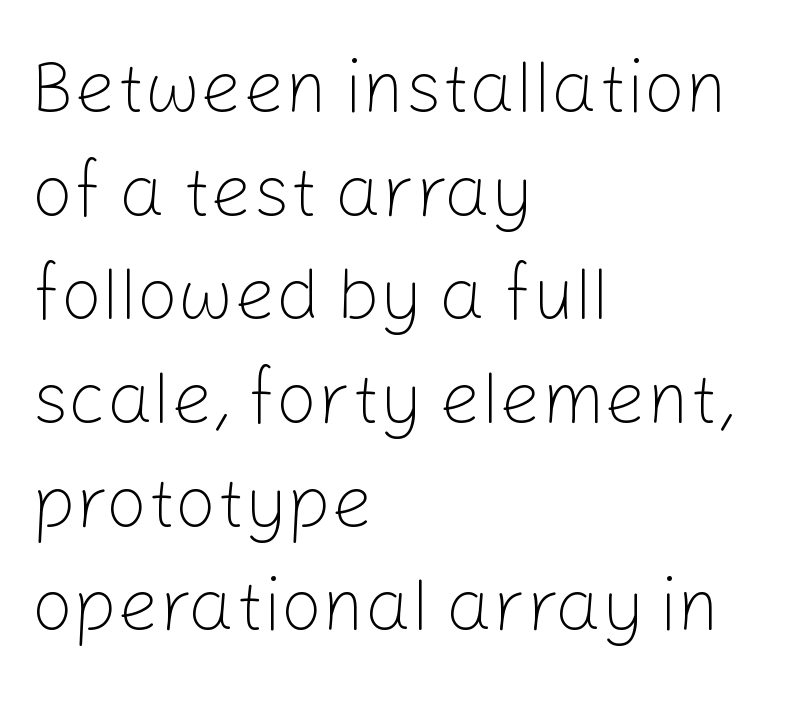
The image shows 73 px light sans-serif type, upright; set left-aligned, normal line spacing (1.42x), normal letter spacing, not underlined; low stroke contrast and a medium x-height.
